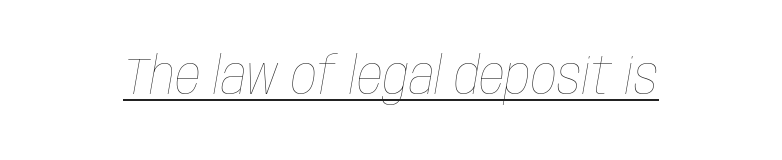
Varying glyph widths throughout — classic text-font behaviour. Posture: slanted. Honestly, the underline is the first thing you notice here. The letterforms sit shoulder to shoulder at normal distance. Stems here are at most as thick as an everyday book face.
